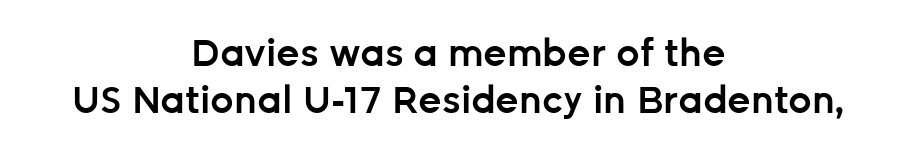
The image shows 37 px semibold sans-serif type, upright; set centered, normal line spacing (1.27x), normal letter spacing, not underlined; low stroke contrast and a medium x-height.
